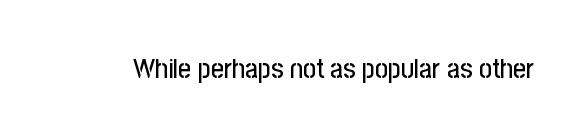
Q: Is the text italic (slanted)? A: No, it is upright.
Q: Is the typeface a serif or a sans-serif typeface? A: Sans-serif.
Q: Is the text underlined? A: No.
Q: Is the spacing between letters normal or unusually wide? A: Normal.
Q: Width (condensed, normal, or wide)? A: Condensed.
Q: Stroke contrast? A: Low.
Q: x-height? A: Medium.
Q: Monospaced? A: No.
